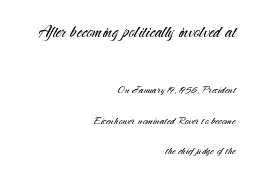
Q: Is the text bold? A: No.
Q: Is the text italic (slanted)? A: Yes.
Q: Is the text underlined? A: No.
Q: How is the paragraph aligned? A: Right-aligned.
Q: Is the spacing between letters normal or unusually wide? A: Normal.
Q: Is the spacing between lines tight, normal or loose? A: Loose.
Q: Which block of text is set in a larger size, the first (top) or the second (bottom)? A: The first (top) one.
